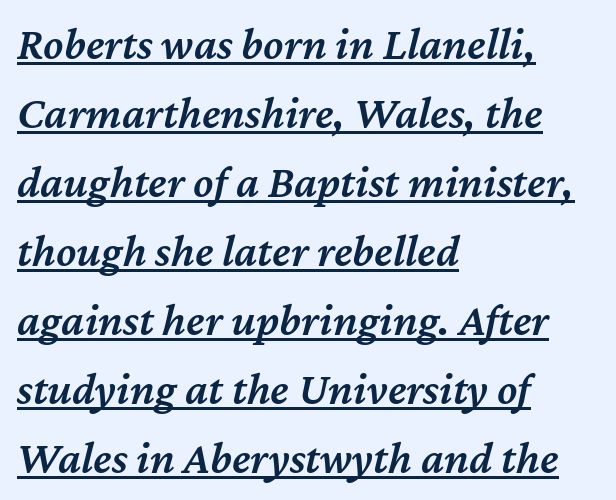
{"italic": "yes", "lean": "right", "slant_degrees": 12, "bold": "semi", "weight": "semibold", "width": "normal", "stroke_contrast": "medium", "x_height": "medium", "monospaced": "no", "underline": "yes", "align": "left", "line_spacing": "normal", "line_spacing_ratio": 1.5, "letter_spacing": "normal", "letter_spacing_em": 0.0, "glyph_px": 46}
